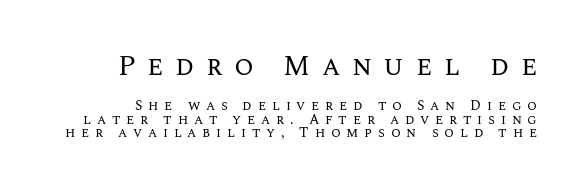
A light-to-regular cut is what we see here. You could not count columns in this text — the font is proportionally spaced. The face used here is rendered with a markedly widened letterfit. The font's upright variant was chosen for this text.
